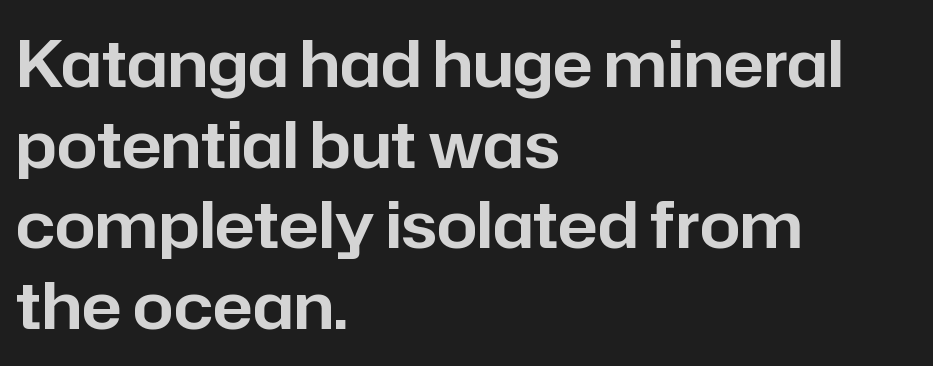
The image shows 65 px sans-serif type, upright; set left-aligned, line spacing 1.24x, normal letter spacing, not underlined; low stroke contrast and a medium x-height.
